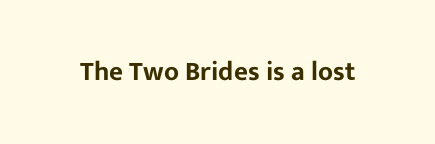
{"italic": "no", "underline": "no", "letter_spacing": "normal", "letter_spacing_em": 0.0, "glyph_px": 27}
